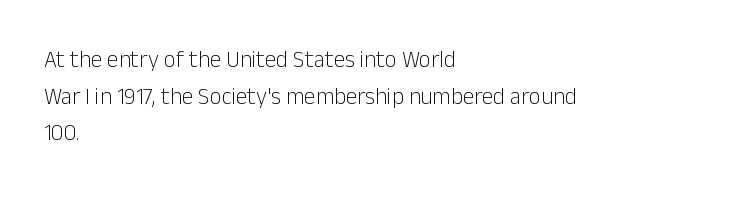
Q: Is the text bold? A: No.
Q: Is the text italic (slanted)? A: No, it is upright.
Q: Is the text underlined? A: No.
Q: How is the paragraph aligned? A: Left-aligned.
Q: Is the spacing between letters normal or unusually wide? A: Normal.
Q: Is the spacing between lines tight, normal or loose? A: Normal.
